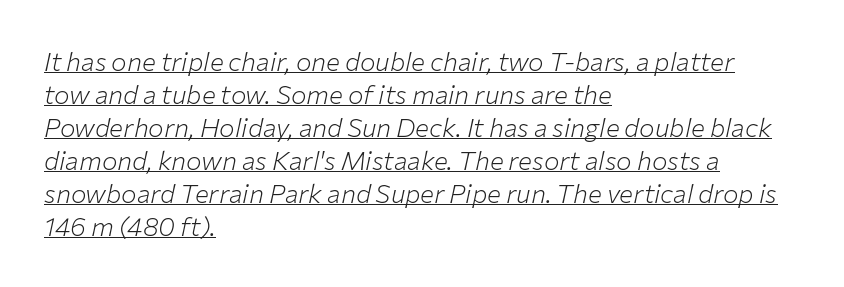
Q: Is the text bold? A: No.
Q: Is the text italic (slanted)? A: Yes, it leans right by about 12 degrees.
Q: Is the text underlined? A: Yes.
Q: How is the paragraph aligned? A: Left-aligned.
Q: Is the spacing between letters normal or unusually wide? A: Normal.
Q: Is the spacing between lines tight, normal or loose? A: Normal.
